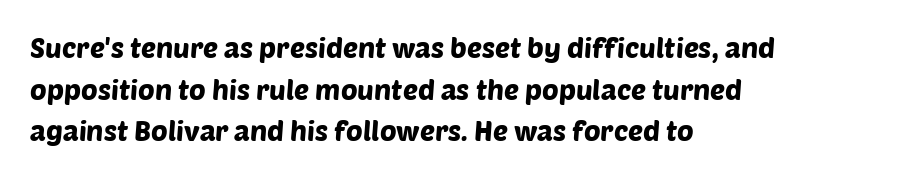
Line beginnings align vertically; line endings do not. A typesetter would call this proportional, since set widths differ per character. Nothing unusual about the tracking: characters are spaced as the font intends. These lines are composed in type without serifs. How would I describe the line gaps? Plain and ordinary. Glance below the letters and you will spot only blank space.
